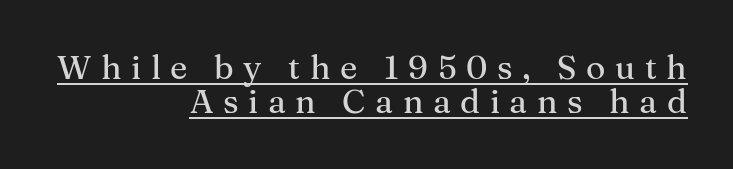
Q: Is the text italic (slanted)? A: No, it is upright.
Q: Is the typeface a serif or a sans-serif typeface? A: Serif.
Q: Is the text underlined? A: Yes.
Q: How is the paragraph aligned? A: Right-aligned.
Q: Is the spacing between letters normal or unusually wide? A: Unusually wide.
Q: Is the spacing between lines tight, normal or loose? A: Tight.
Q: Width (condensed, normal, or wide)? A: Normal.
Q: Stroke contrast? A: Medium.
Q: x-height? A: Medium.
Q: Monospaced? A: No.
